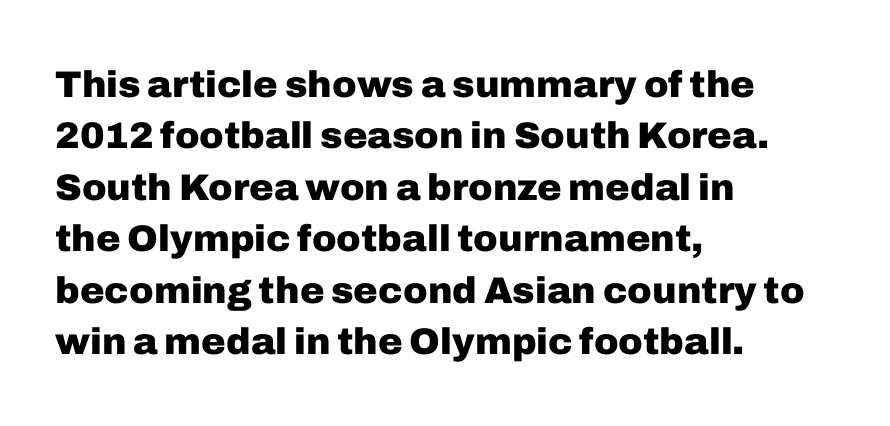
The image shows 37 px heavy sans-serif type, upright; set left-aligned, normal line spacing (1.39x), normal letter spacing, not underlined; low stroke contrast and a medium x-height.
